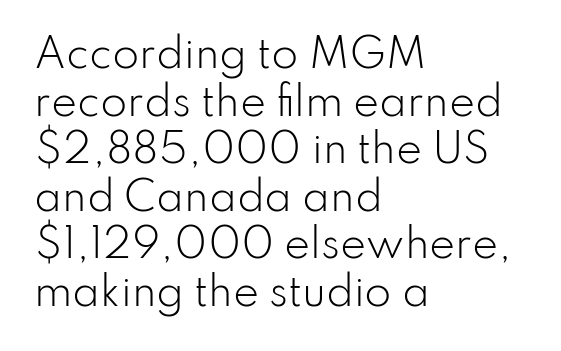
Q: Is the text bold? A: No.
Q: Is the text italic (slanted)? A: No, it is upright.
Q: Is the typeface a serif or a sans-serif typeface? A: Sans-serif.
Q: Is the text underlined? A: No.
Q: How is the paragraph aligned? A: Left-aligned.
Q: Is the spacing between letters normal or unusually wide? A: Normal.
Q: Width (condensed, normal, or wide)? A: Normal.
Q: Stroke contrast? A: Low.
Q: x-height? A: Small.
Q: Monospaced? A: No.
